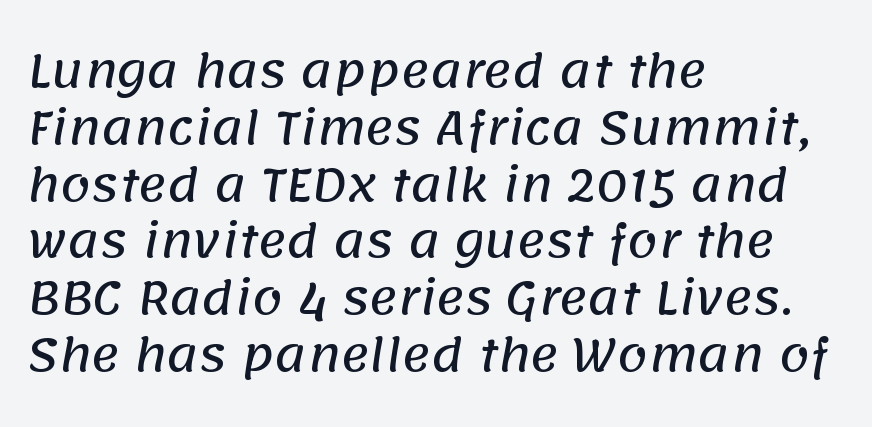
The rows are spaced the way most documents space them. The passage shown is typeset with a sans-serif family. Check under the words: just untouched page. Honestly, the letter spacing is just normal — you wouldn't notice it. These lines are rendered in a variable-pitch font.
